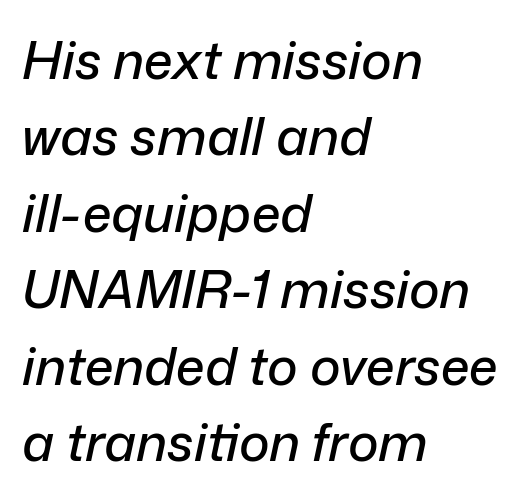
{"italic": "yes", "lean": "right", "slant_degrees": 12, "width": "normal", "stroke_contrast": "low", "x_height": "medium", "monospaced": "no", "underline": "no", "align": "left", "line_spacing": "normal", "line_spacing_ratio": 1.47, "letter_spacing": "normal", "letter_spacing_em": 0.0, "glyph_px": 52}
